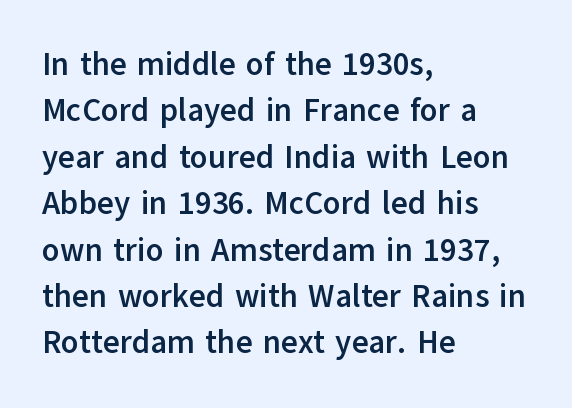
Q: Is the text bold? A: Yes.
Q: Is the text italic (slanted)? A: No, it is upright.
Q: Is the typeface a serif or a sans-serif typeface? A: Sans-serif.
Q: Is the text underlined? A: No.
Q: How is the paragraph aligned? A: Left-aligned.
Q: Is the spacing between letters normal or unusually wide? A: Normal.
Q: Is the spacing between lines tight, normal or loose? A: Normal.
Q: Width (condensed, normal, or wide)? A: Normal.
Q: Stroke contrast? A: Low.
Q: x-height? A: Medium.
Q: Monospaced? A: No.
